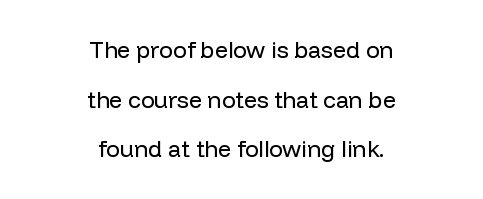
Characters remain perfectly vertical along every line. Students, observe: this is what heavily led, spacious text looks like. No extra tracking has been applied to these lines. Stroke mass is kept to a normal reading level or below. The passage shown is not underscored anywhere.
